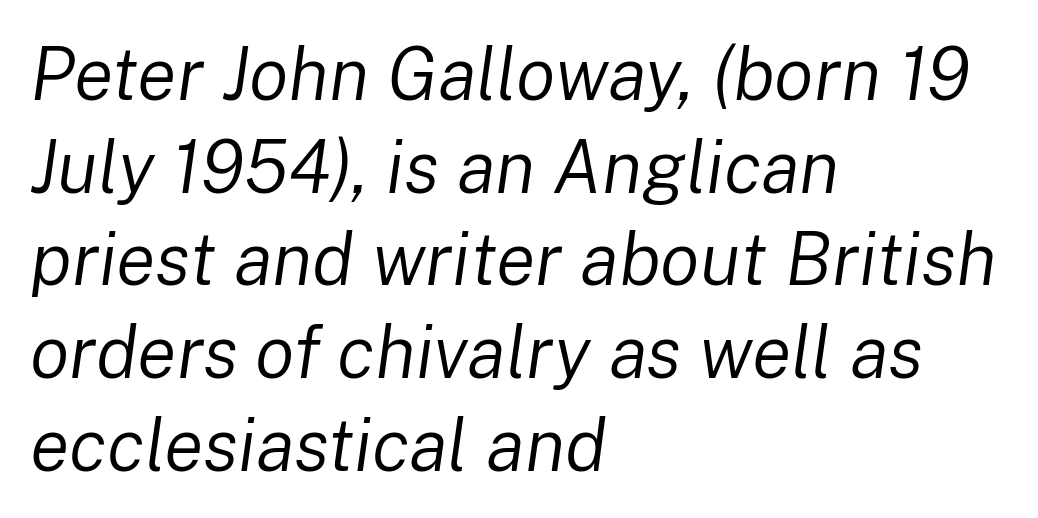
The image shows 73 px regular-weight type, italic (leaning right); set left-aligned, normal line spacing (1.27x), normal letter spacing, not underlined; low stroke contrast and a medium x-height.
